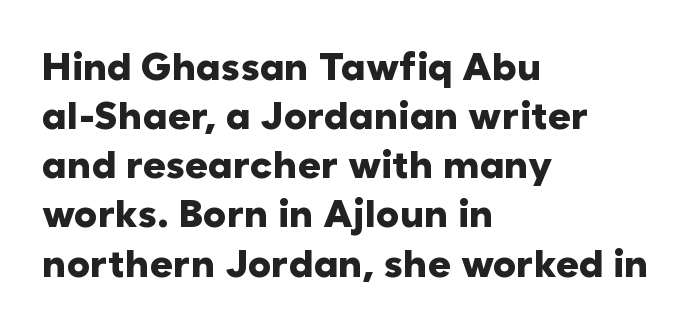
Q: Is the text bold? A: Yes.
Q: Is the text italic (slanted)? A: No, it is upright.
Q: Is the typeface a serif or a sans-serif typeface? A: Sans-serif.
Q: Is the text underlined? A: No.
Q: How is the paragraph aligned? A: Left-aligned.
Q: Is the spacing between letters normal or unusually wide? A: Normal.
Q: Is the spacing between lines tight, normal or loose? A: Normal.
Q: Width (condensed, normal, or wide)? A: Normal.
Q: Stroke contrast? A: Low.
Q: x-height? A: Medium.
Q: Monospaced? A: No.
